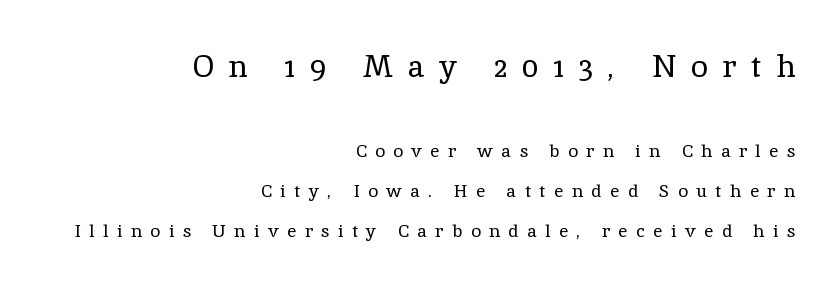
The image shows 31 px regular-weight serif type, upright; set right-aligned, loose line spacing (2.21x), unusually wide letter spacing (+0.47 em), not underlined; the first (top) block is 1.72x larger; a medium x-height.
